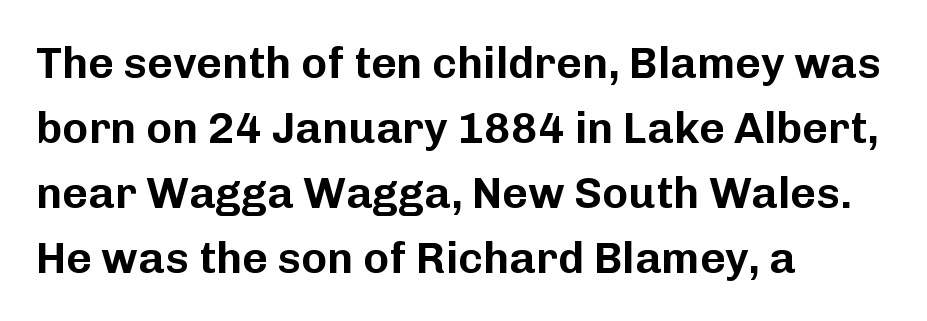
{"serif": "no", "italic": "no", "width": "normal", "stroke_contrast": "low", "x_height": "medium", "monospaced": "no", "underline": "no", "align": "left", "line_spacing": "normal", "line_spacing_ratio": 1.48, "letter_spacing": "normal", "letter_spacing_em": 0.0, "glyph_px": 44}
